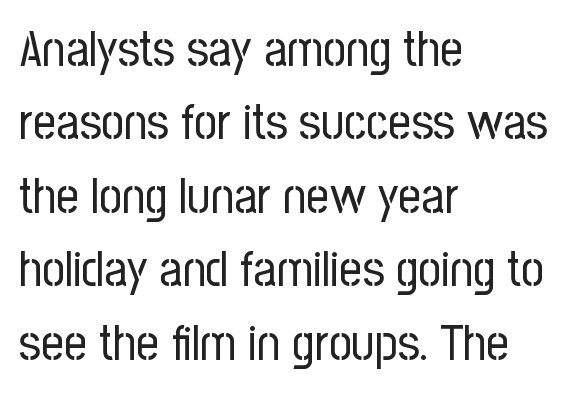
The image shows 50 px regular-weight, condensed sans-serif type, upright; set left-aligned, normal line spacing (1.47x), normal letter spacing, not underlined; low stroke contrast and a medium x-height.
